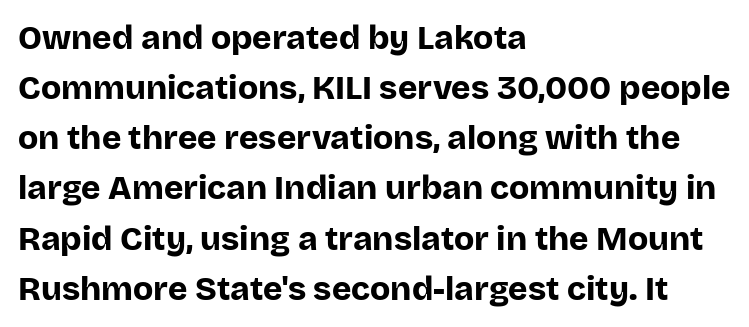
Q: Is the text bold? A: Yes.
Q: Is the text italic (slanted)? A: No, it is upright.
Q: Is the typeface a serif or a sans-serif typeface? A: Sans-serif.
Q: Is the text underlined? A: No.
Q: How is the paragraph aligned? A: Left-aligned.
Q: Is the spacing between letters normal or unusually wide? A: Normal.
Q: Is the spacing between lines tight, normal or loose? A: Normal.
Q: Width (condensed, normal, or wide)? A: Normal.
Q: Stroke contrast? A: Low.
Q: x-height? A: Large.
Q: Monospaced? A: No.
